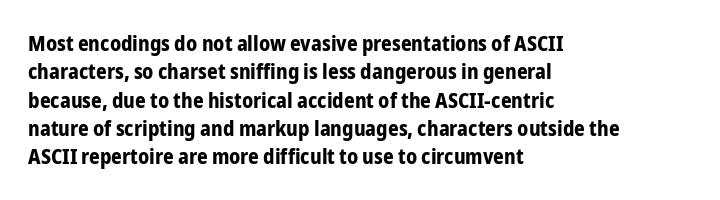
The image shows 21 px bold type, upright; set left-aligned, normal line spacing (1.35x), normal letter spacing, not underlined.
